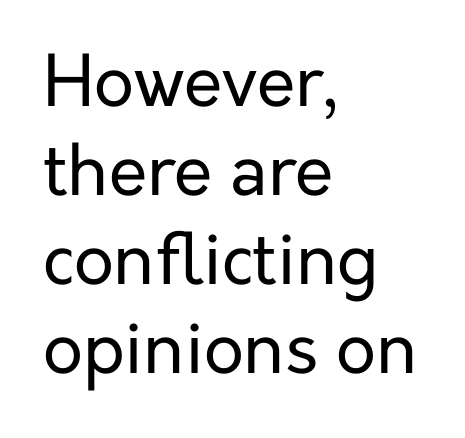
{"serif": "no", "italic": "no", "bold": "no", "weight": "regular", "width": "normal", "stroke_contrast": "low", "x_height": "medium", "monospaced": "no", "underline": "no", "align": "left", "line_spacing": "normal", "line_spacing_ratio": 1.27, "letter_spacing": "normal", "letter_spacing_em": 0.0, "glyph_px": 70}
